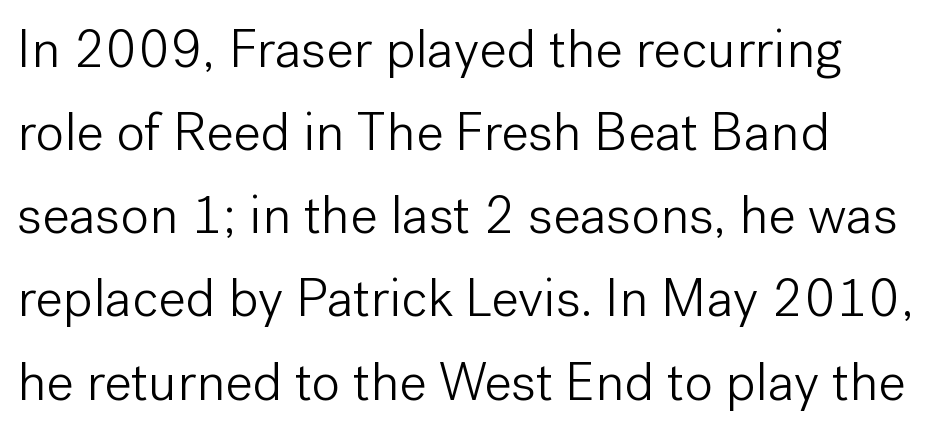
Q: Is the text bold? A: No.
Q: Is the text italic (slanted)? A: No, it is upright.
Q: Is the typeface a serif or a sans-serif typeface? A: Sans-serif.
Q: Is the text underlined? A: No.
Q: Is the spacing between letters normal or unusually wide? A: Normal.
Q: Is the spacing between lines tight, normal or loose? A: Normal.
Q: Width (condensed, normal, or wide)? A: Normal.
Q: Stroke contrast? A: Low.
Q: x-height? A: Medium.
Q: Monospaced? A: No.
